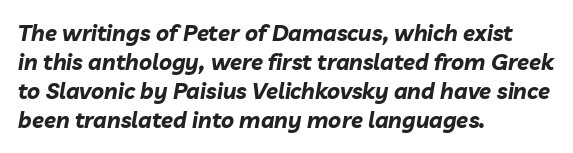
The image shows 22 px bold type, italic (leaning right); set left-aligned, normal line spacing (1.32x), normal letter spacing, not underlined.
